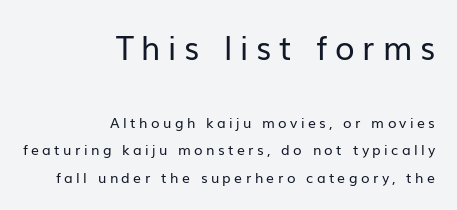
Font category for this specimen: sans-serif. Rule under the text: the space is simply empty. Do the characters align in a grid? No, the font is proportional. Ascenders rise straight up at ninety degrees.
